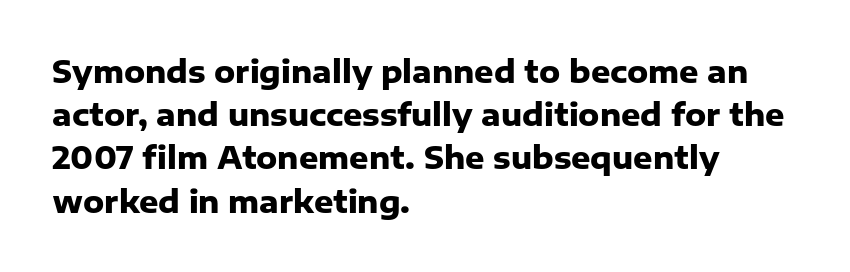
Summary of vertical rhythm: regular, with standard interline spacing. Check the space under the baseline: it is left empty. Type style note: lacks serifs. Tracking value appears to be zero — textbook default spacing. Emphasis by weight is at full strength: bold.
